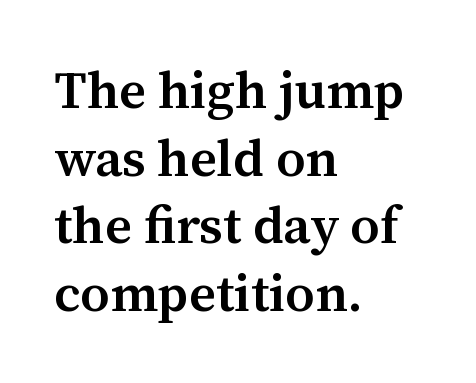
Small tapered or slab feet sit at the stroke ends, so this counts as serif. Weight: semibold (demi). Just letters on the line, the space beneath them empty. Notice how descenders clear the ascenders below comfortably — that's standard leading.
